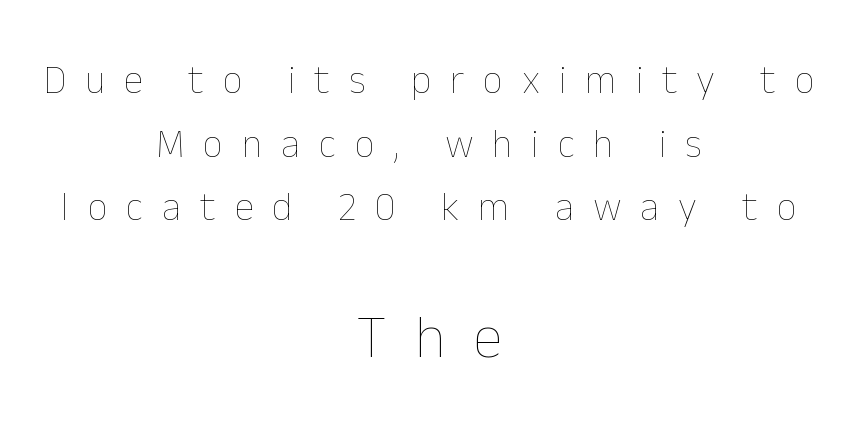
You can tell it's not italic because the verticals are truly vertical. Display-style spreading of the glyphs; the letterfit is very open. The whitespace from short lines is split evenly between both sides. A clean baseline with only descenders dipping below it.
